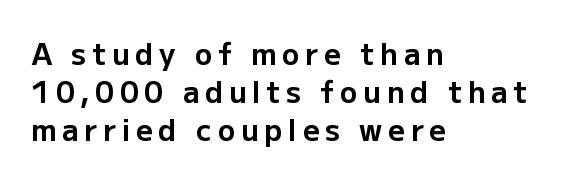
{"serif": "no", "italic": "no", "bold": "yes", "weight": "bold", "width": "normal", "stroke_contrast": "low", "x_height": "medium", "monospaced": "no", "underline": "no", "align": "left", "line_spacing": "normal", "line_spacing_ratio": 1.31, "letter_spacing": "wide", "letter_spacing_em": 0.2, "glyph_px": 29}
